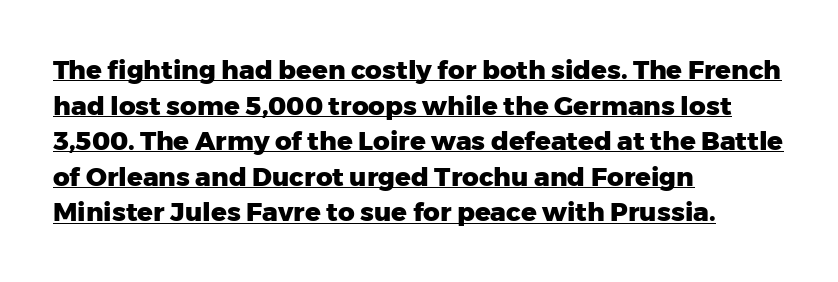
The image shows 26 px bold type, upright; set left-aligned, normal line spacing (1.37x), normal letter spacing, underlined.
